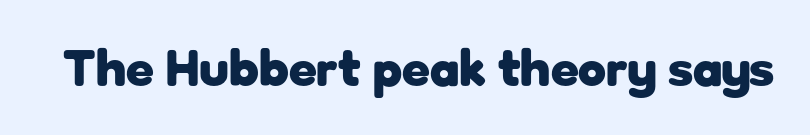
Style check: upright. Note the varied advance widths — an 'i' is clearly narrower than an 'm'. In terms of letterspacing, this is plain default setting. Has an underline been added? It has not. Is the type bold? Yes — the strokes are clearly thick and heavy. Nope, no serifs anywhere on these letters.
